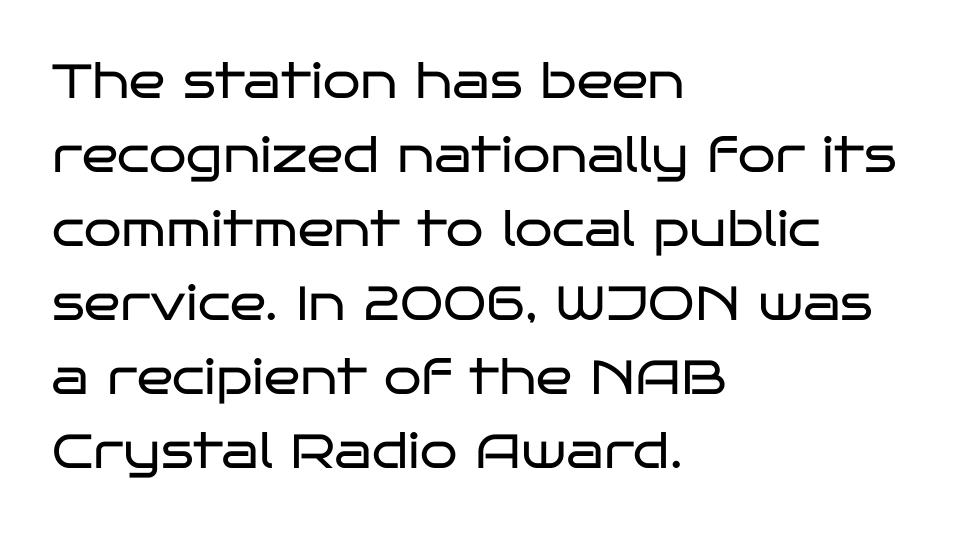
{"serif": "no", "italic": "no", "bold": "no", "weight": "regular", "width": "wide", "stroke_contrast": "low", "x_height": "large", "monospaced": "no", "underline": "no", "align": "left", "line_spacing": "normal", "line_spacing_ratio": 1.54, "letter_spacing": "normal", "letter_spacing_em": 0.0, "glyph_px": 48}
